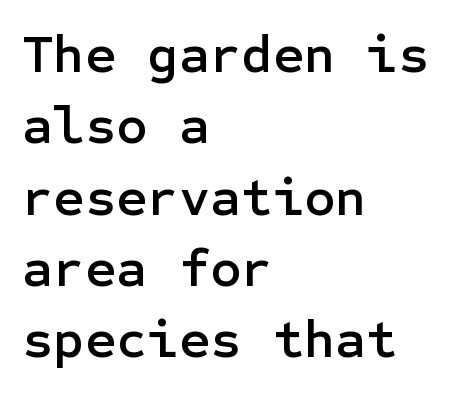
Every character sits straight up, as roman type does. Here the glyphs are tracked normally, forming tight word shapes. Anything drawn beneath the words? Only blank space. These lines stack with their left ends in a neat column. Regular leading. The typeface chosen for these lines omits serifs.
